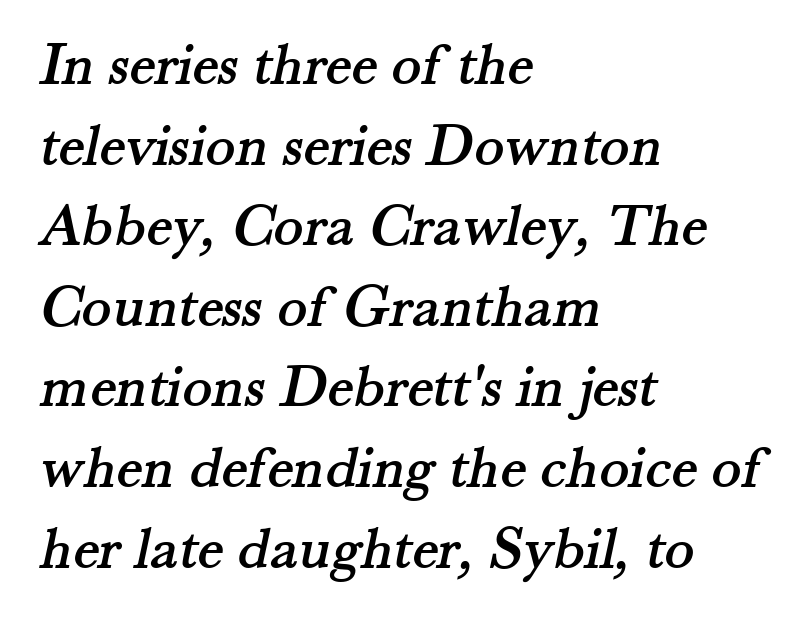
Any mark beneath the type? The region is blank. How would I describe the line gaps? Plain and ordinary. Inter-character spacing is left at the font's built-in metrics. Think of a printed novel: that variable character pitch is what you see here. One-word summary of the alignment: left.
